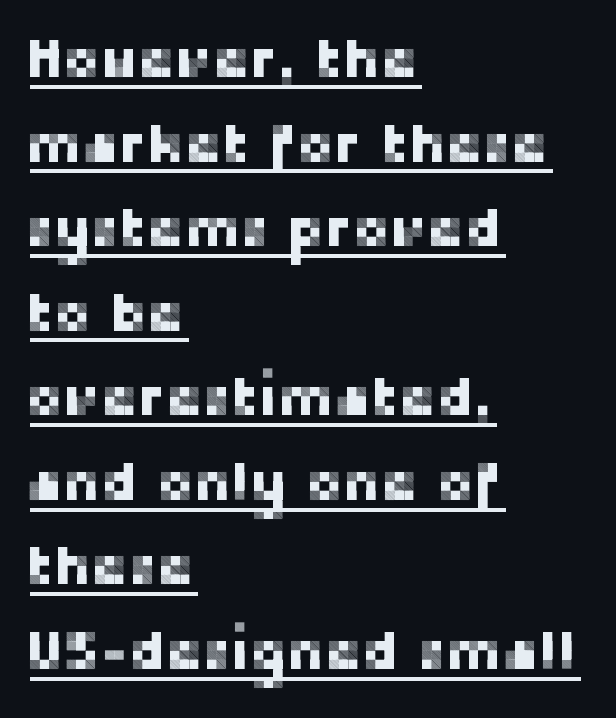
{"serif": "no", "italic": "no", "width": "normal", "stroke_contrast": "low", "x_height": "medium", "monospaced": "no", "underline": "yes", "align": "left", "line_spacing": "normal", "line_spacing_ratio": 1.51, "letter_spacing": "normal", "letter_spacing_em": 0.0, "glyph_px": 56}
